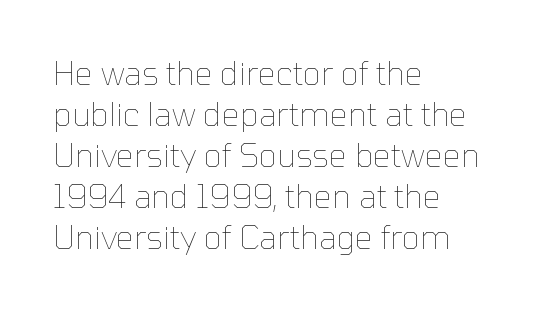
The typesetting does not lean heavy: it is not bold. No word sits above an underline. Is the letter spacing exaggerated? No — it looks like the ordinary default. Is this a fixed-width face? No — the glyphs have proportional, varying widths. Is there any slant? The stems are plumb. Alignment: flush left.
